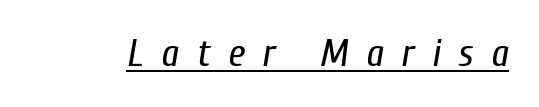
{"italic": "yes", "lean": "right", "slant_degrees": 10, "bold": "no", "weight": "regular", "width": "condensed", "stroke_contrast": "low", "x_height": "medium", "monospaced": "no", "underline": "yes", "letter_spacing": "wide", "letter_spacing_em": 0.47, "glyph_px": 38}
